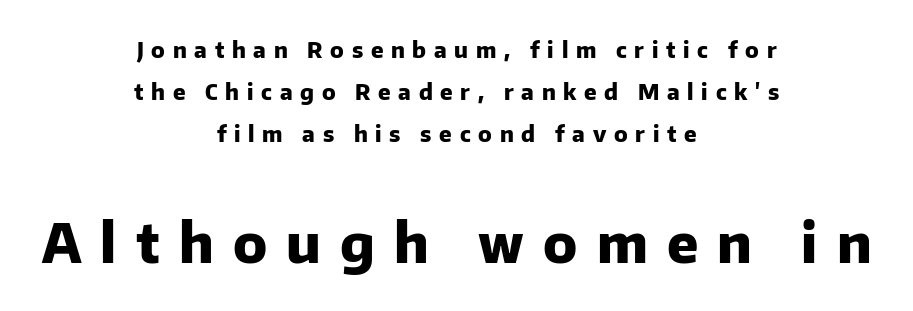
The image shows 55 px heavy sans-serif type, upright; set centered, loose line spacing (1.92x), unusually wide letter spacing (+0.35 em), not underlined; the second (bottom) block is 2.5x larger; low stroke contrast and a medium x-height.
